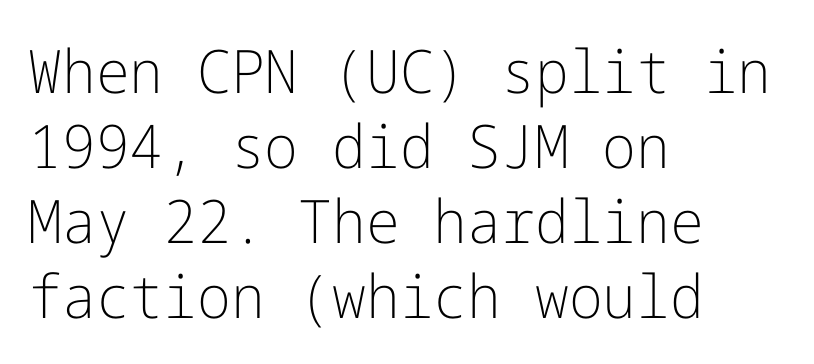
The strokes are not fattened; the text isn't bold. The zone under the glyphs is completely vacant. The lettering holds an erect, upright posture throughout. No feet cap the strokes, marking this as sans-serif type.
